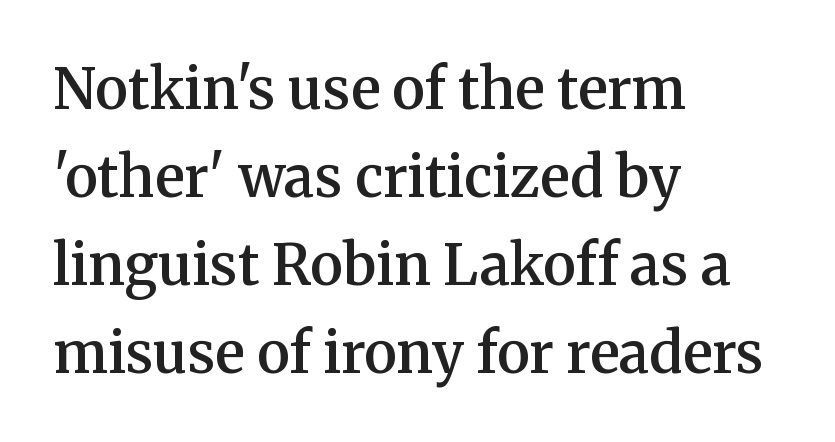
{"serif": "yes", "italic": "no", "bold": "semi", "weight": "semibold", "width": "normal", "stroke_contrast": "medium", "x_height": "medium", "monospaced": "no", "underline": "no", "align": "left", "line_spacing": "normal", "line_spacing_ratio": 1.57, "letter_spacing": "normal", "letter_spacing_em": 0.0, "glyph_px": 56}
